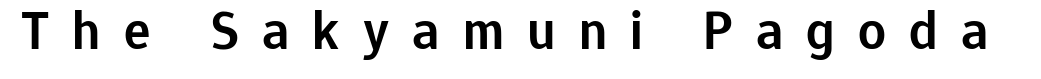
{"serif": "no", "italic": "no", "bold": "semi", "weight": "semibold", "width": "normal", "stroke_contrast": "low", "x_height": "medium", "monospaced": "no", "underline": "no", "letter_spacing": "wide", "letter_spacing_em": 0.42, "glyph_px": 55}
